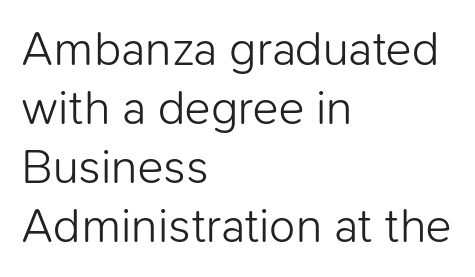
{"serif": "no", "italic": "no", "bold": "no", "weight": "light", "width": "normal", "stroke_contrast": "low", "x_height": "medium", "monospaced": "no", "underline": "no", "align": "left", "line_spacing_ratio": 1.23, "letter_spacing": "normal", "letter_spacing_em": 0.0, "glyph_px": 48}
